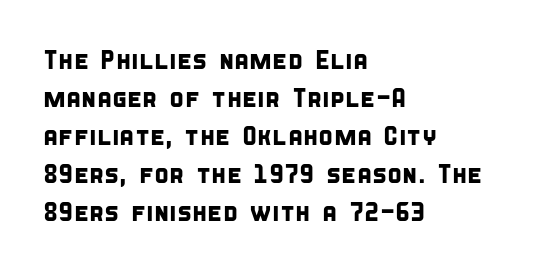
Q: Is the text underlined? A: No.
Q: How is the paragraph aligned? A: Left-aligned.
Q: Is the spacing between letters normal or unusually wide? A: Normal.
Q: Is the spacing between lines tight, normal or loose? A: Normal.
